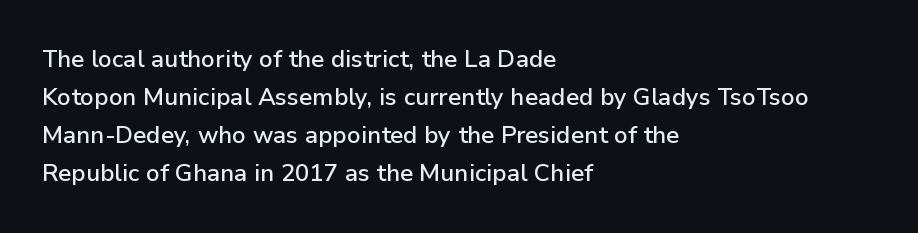
The image shows 24 px text type, upright; set left-aligned, normal line spacing (1.59x), normal letter spacing, not underlined.
